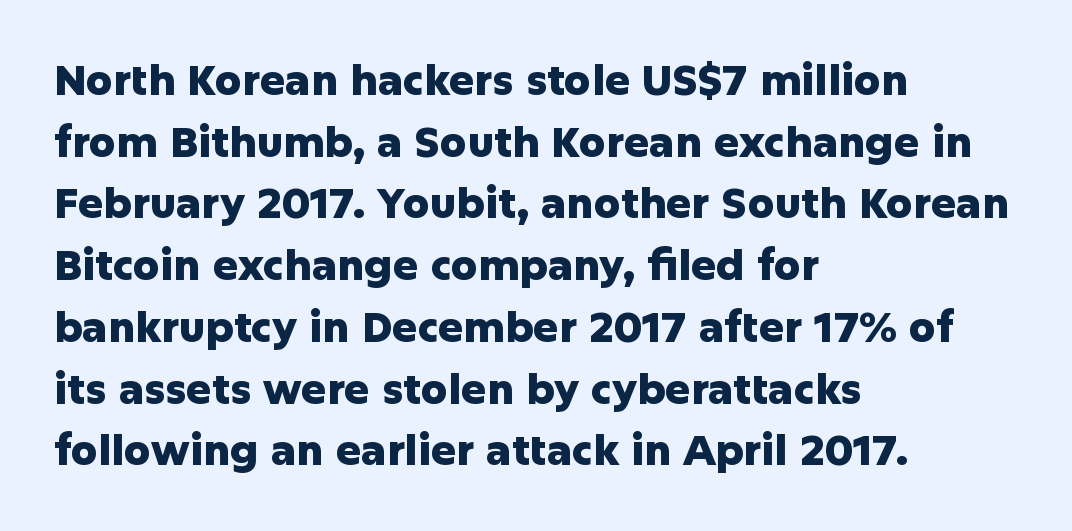
{"serif": "no", "italic": "no", "bold": "yes", "weight": "heavy", "width": "normal", "stroke_contrast": "low", "x_height": "medium", "monospaced": "no", "underline": "no", "align": "left", "line_spacing": "normal", "line_spacing_ratio": 1.47, "letter_spacing": "normal", "letter_spacing_em": 0.0, "glyph_px": 42}
